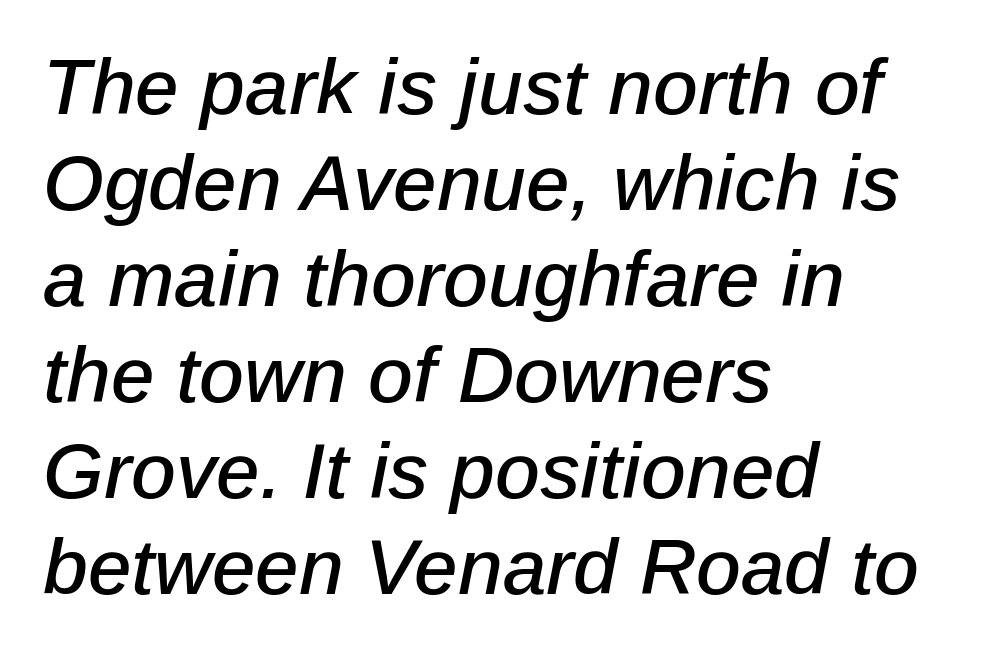
{"italic": "yes", "lean": "right", "slant_degrees": 12, "width": "normal", "stroke_contrast": "low", "x_height": "medium", "monospaced": "no", "underline": "no", "align": "left", "line_spacing_ratio": 1.23, "letter_spacing": "normal", "letter_spacing_em": 0.0, "glyph_px": 78}
